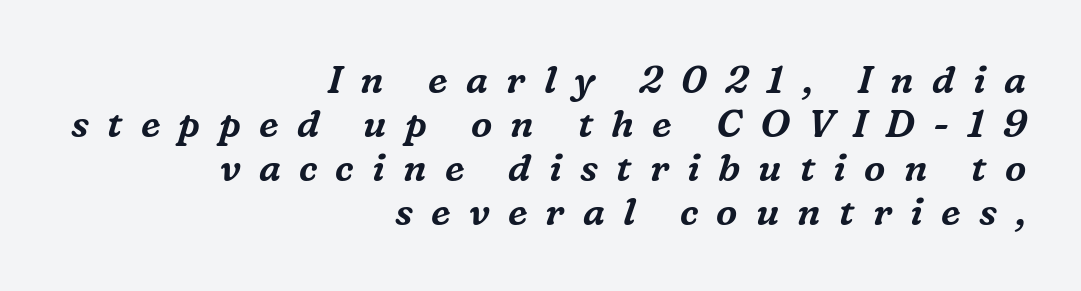
The image shows 38 px serif type, italic (leaning right); set right-aligned, line spacing 1.16x, unusually wide letter spacing (+0.48 em), not underlined; medium stroke contrast and a medium x-height.
